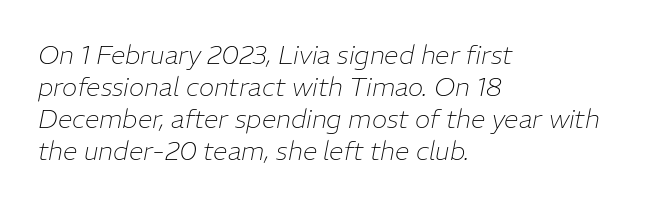
The line texture is even and compact thanks to regular tracking. If you drew a line through each stem, it would be angled. These lines stack with their left ends in a neat column. Check the space under the baseline: it is left empty.
